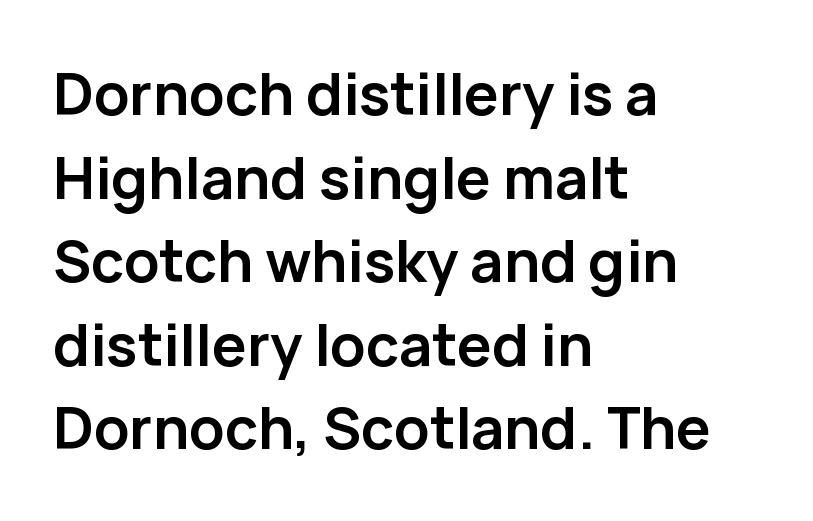
The image shows 58 px semibold sans-serif type, upright; set left-aligned, normal line spacing (1.44x), normal letter spacing, not underlined; low stroke contrast and a medium x-height.
